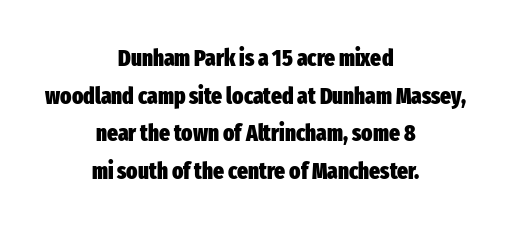
Q: Is the text bold? A: Yes.
Q: Is the text italic (slanted)? A: No, it is upright.
Q: Is the text underlined? A: No.
Q: How is the paragraph aligned? A: Centered.
Q: Is the spacing between letters normal or unusually wide? A: Normal.
Q: Is the spacing between lines tight, normal or loose? A: Normal.
